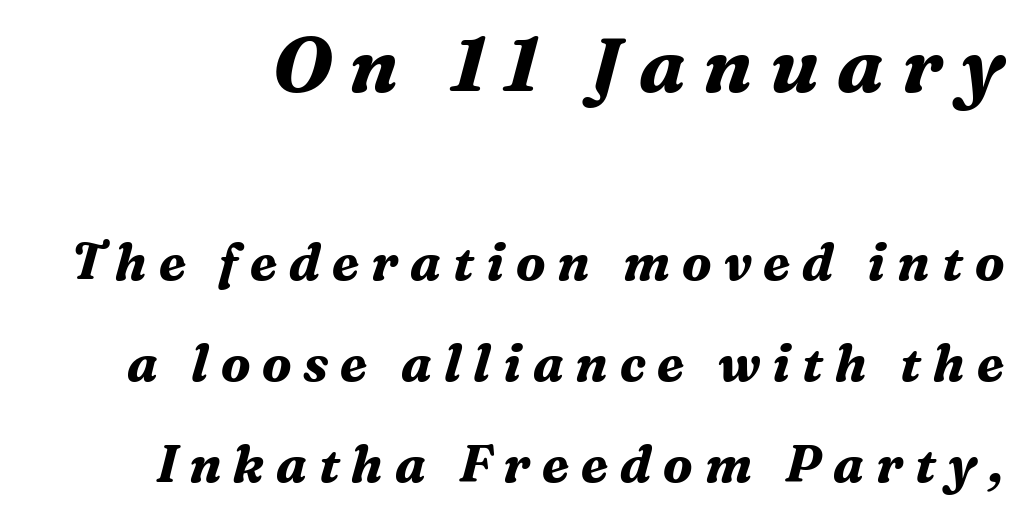
The image shows 77 px bold serif type, italic (leaning right); set loose line spacing (1.98x), unusually wide letter spacing (+0.23 em), not underlined; the first (top) block is 1.51x larger; medium stroke contrast and a medium x-height.
